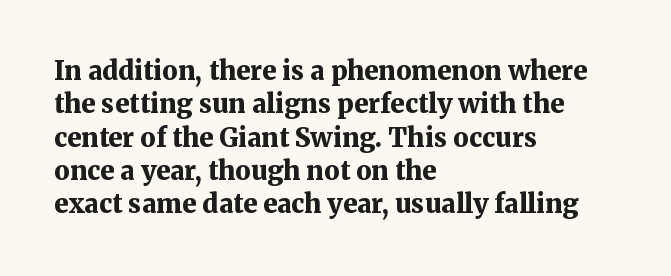
The image shows 26 px bold type, upright; set left-aligned, normal line spacing (1.28x), normal letter spacing, not underlined.
